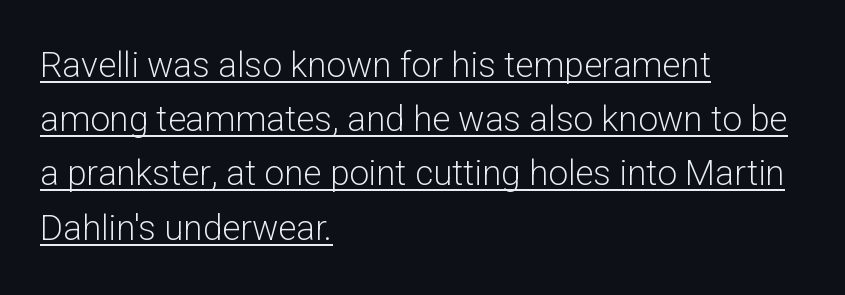
Q: Is the text bold? A: No.
Q: Is the text italic (slanted)? A: No, it is upright.
Q: Is the typeface a serif or a sans-serif typeface? A: Sans-serif.
Q: Is the text underlined? A: Yes.
Q: How is the paragraph aligned? A: Left-aligned.
Q: Is the spacing between letters normal or unusually wide? A: Normal.
Q: Is the spacing between lines tight, normal or loose? A: Normal.
Q: Width (condensed, normal, or wide)? A: Normal.
Q: Stroke contrast? A: Low.
Q: x-height? A: Medium.
Q: Monospaced? A: No.
